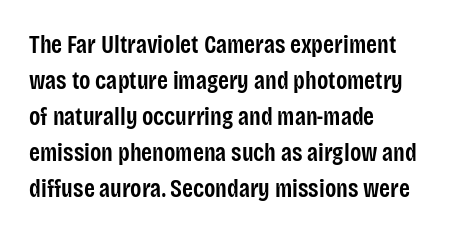
The image shows 25 px text type, upright; set left-aligned, normal line spacing (1.44x), normal letter spacing, not underlined.
